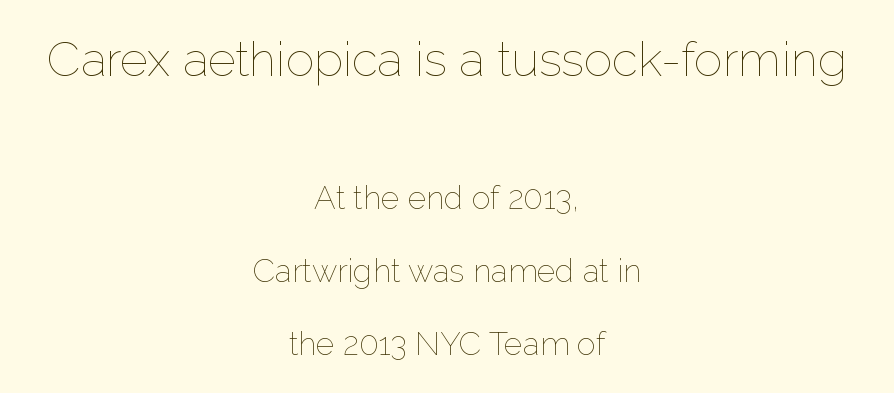
Caption: face not bold, strokes unweighted. A student would call this center alignment; a typographer would say set centered. The lettering stays uniformly vertical, giving the passage a roman look. Does the bottom block carry the larger type? No, the top block does.
